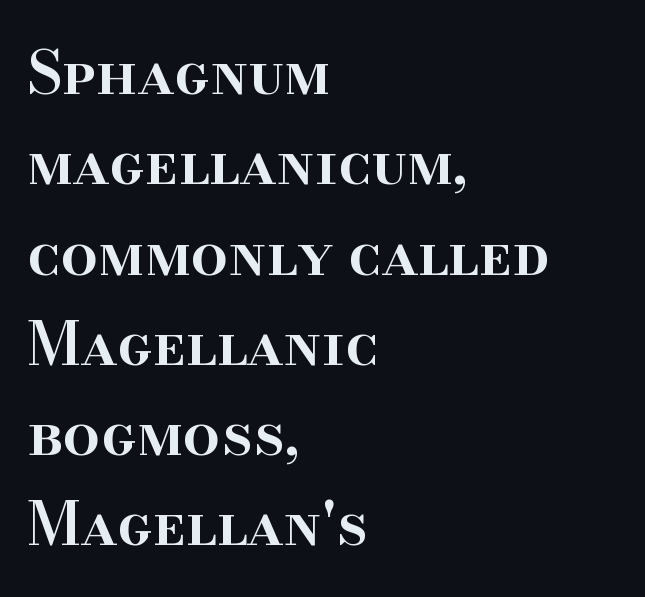
Small tapered or slab feet sit at the stroke ends, so this counts as serif. Looks like regular typesetting: each glyph gets only the width it needs. Beneath every word, the page is bare. A typesetter would call this zero additional tracking. A student would call this left alignment; a typographer would say flush left, rag right.
